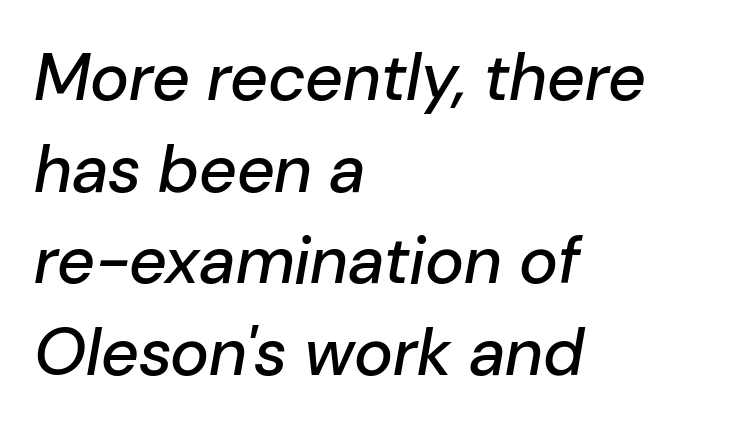
{"italic": "yes", "lean": "right", "slant_degrees": 10, "width": "normal", "stroke_contrast": "low", "x_height": "medium", "monospaced": "no", "underline": "no", "align": "left", "line_spacing": "normal", "line_spacing_ratio": 1.39, "letter_spacing": "normal", "letter_spacing_em": 0.0, "glyph_px": 66}
